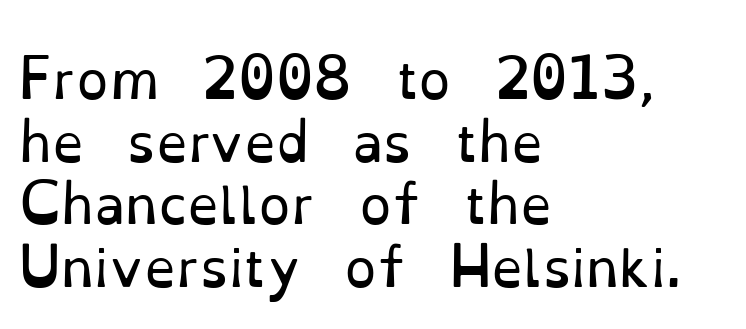
{"serif": "yes", "italic": "no", "bold": "no", "weight": "regular", "width": "normal", "stroke_contrast": "low", "x_height": "small", "monospaced": "no", "underline": "no", "align": "left", "line_spacing_ratio": 1.23, "letter_spacing": "normal", "letter_spacing_em": 0.0, "glyph_px": 51}
